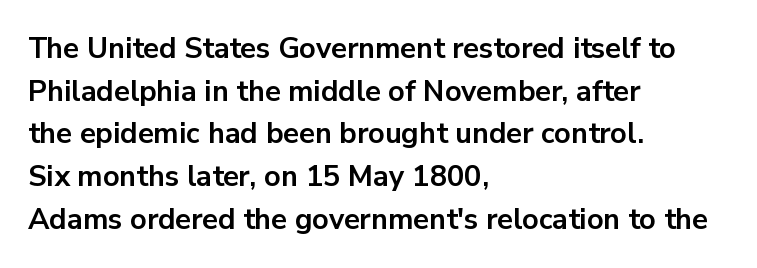
The image shows 29 px bold sans-serif type, upright; set left-aligned, normal line spacing (1.47x), normal letter spacing, not underlined; low stroke contrast and a medium x-height.
